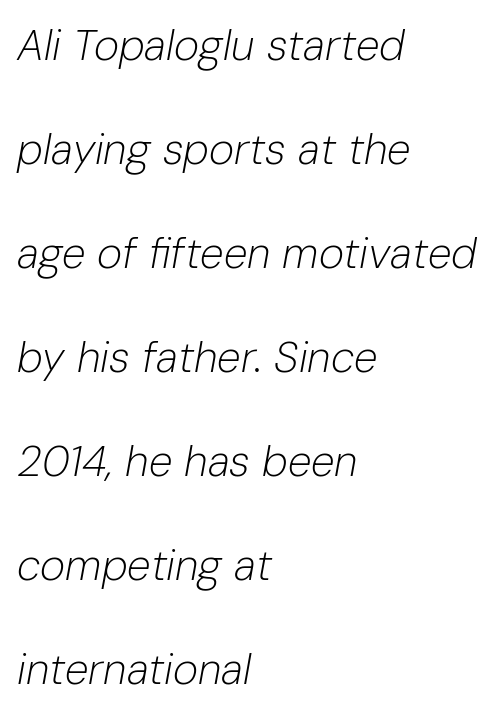
The image shows 43 px light type, italic (leaning right); set left-aligned, loose line spacing (2.42x), normal letter spacing, not underlined; low stroke contrast and a medium x-height.
